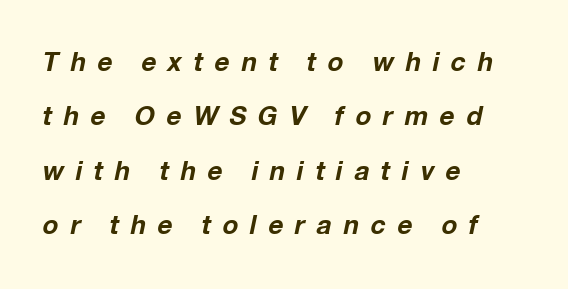
Type without underlining. What's the leading like? Stretched, with rows far apart. The setting favours the left margin, as ordinary paragraphs usually do. Set as a true bold cut, around the 700 mark. In terms of letterspacing, this is a distinctly airy, spread setting.
